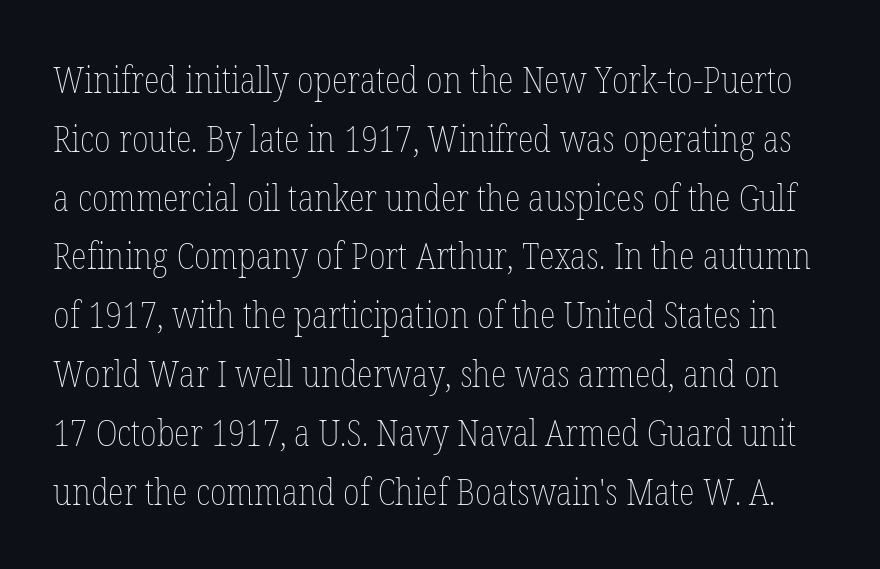
{"italic": "no", "bold": "no", "weight": "thin", "width": "condensed", "stroke_contrast": "low", "x_height": "medium", "monospaced": "no", "underline": "no", "line_spacing": "normal", "line_spacing_ratio": 1.59, "letter_spacing": "normal", "letter_spacing_em": 0.0, "glyph_px": 37}
